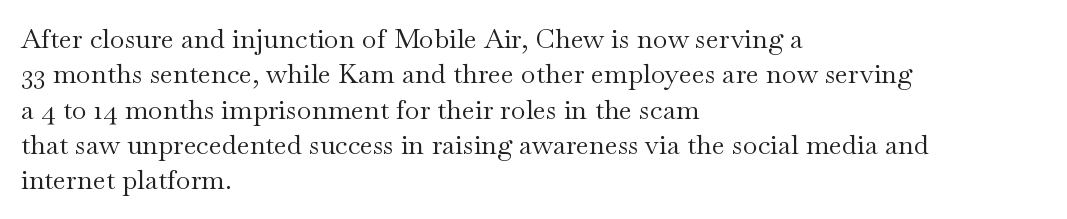
Q: Is the text bold? A: No.
Q: Is the text italic (slanted)? A: No, it is upright.
Q: Is the text underlined? A: No.
Q: How is the paragraph aligned? A: Left-aligned.
Q: Is the spacing between letters normal or unusually wide? A: Normal.
Q: Is the spacing between lines tight, normal or loose? A: Normal.
